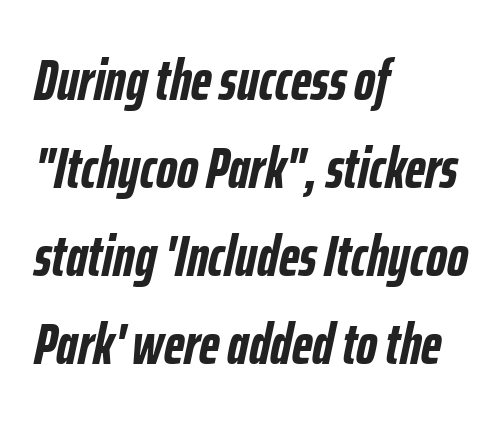
The image shows 58 px semibold, condensed type, italic (leaning right); set left-aligned, normal line spacing (1.52x), normal letter spacing, not underlined; low stroke contrast and a medium x-height.
